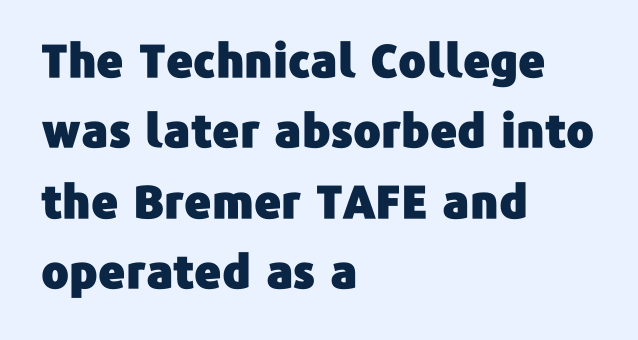
The image shows 46 px sans-serif type, upright; set left-aligned, normal line spacing (1.53x), normal letter spacing, not underlined; low stroke contrast and a medium x-height.
